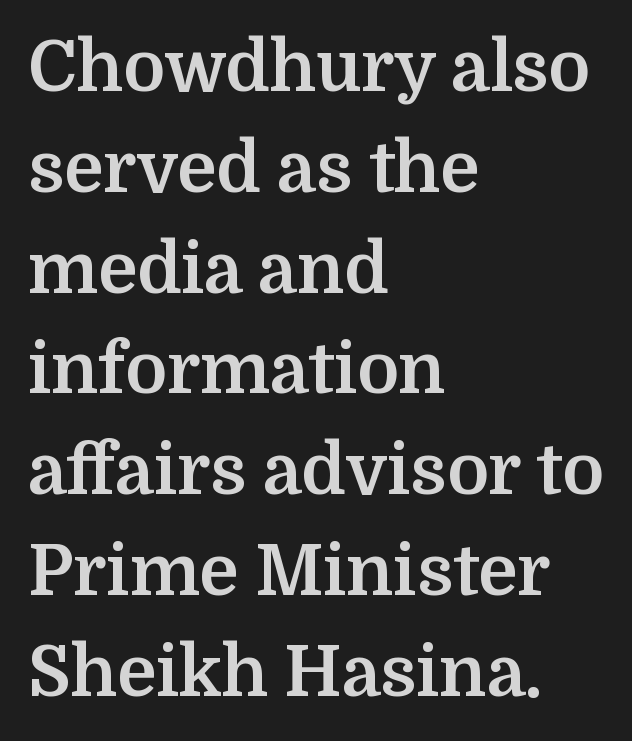
The horizontal fit of the characters is conventional and even. Horizontal bands of white between lines are of average thickness. Strong, thick strokes mark this as bold type. Think of a printed novel: that variable character pitch is what you see here. The typeface chosen for these lines features serifs.
